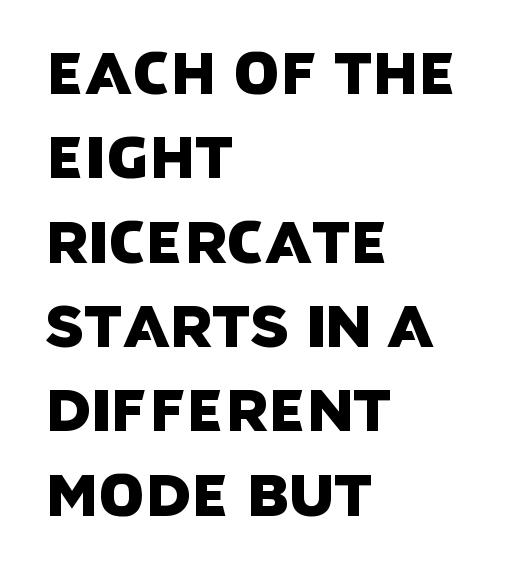
Q: Is the typeface a serif or a sans-serif typeface? A: Sans-serif.
Q: Is the text underlined? A: No.
Q: How is the paragraph aligned? A: Left-aligned.
Q: Is the spacing between letters normal or unusually wide? A: Normal.
Q: Is the spacing between lines tight, normal or loose? A: Normal.
Q: Width (condensed, normal, or wide)? A: Normal.
Q: Stroke contrast? A: Low.
Q: x-height? A: Large.
Q: Monospaced? A: No.
